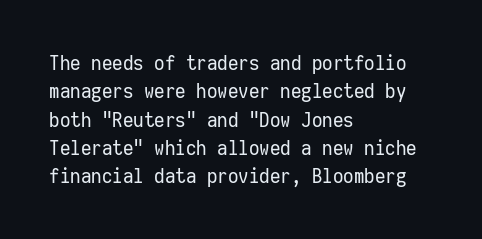
Q: Is the text bold? A: No.
Q: Is the text italic (slanted)? A: No, it is upright.
Q: Is the text underlined? A: No.
Q: How is the paragraph aligned? A: Left-aligned.
Q: Is the spacing between letters normal or unusually wide? A: Normal.
Q: Is the spacing between lines tight, normal or loose? A: Normal.
